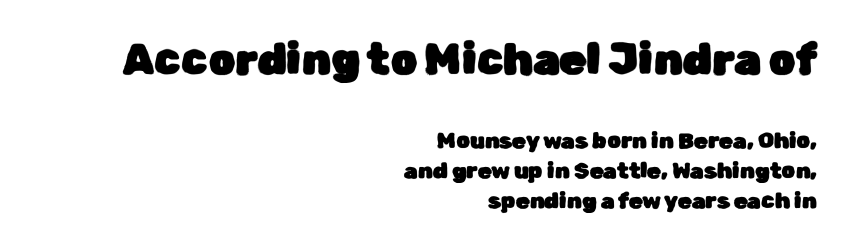
Q: Is the text italic (slanted)? A: No, it is upright.
Q: Is the typeface a serif or a sans-serif typeface? A: Sans-serif.
Q: Is the text underlined? A: No.
Q: How is the paragraph aligned? A: Right-aligned.
Q: Is the spacing between letters normal or unusually wide? A: Normal.
Q: Is the spacing between lines tight, normal or loose? A: Normal.
Q: Which block of text is set in a larger size, the first (top) or the second (bottom)? A: The first (top) one.
Q: Width (condensed, normal, or wide)? A: Normal.
Q: Stroke contrast? A: Low.
Q: x-height? A: Medium.
Q: Monospaced? A: No.
